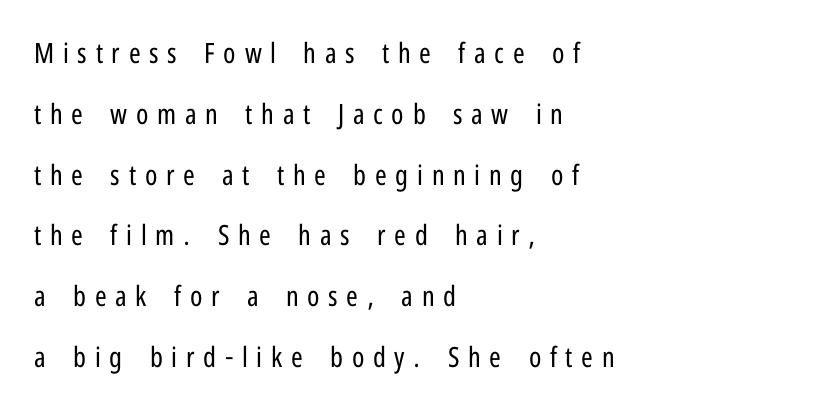
Q: Is the text bold? A: No.
Q: Is the text italic (slanted)? A: No, it is upright.
Q: Is the typeface a serif or a sans-serif typeface? A: Sans-serif.
Q: Is the text underlined? A: No.
Q: How is the paragraph aligned? A: Left-aligned.
Q: Is the spacing between letters normal or unusually wide? A: Unusually wide.
Q: Is the spacing between lines tight, normal or loose? A: Loose.
Q: Width (condensed, normal, or wide)? A: Condensed.
Q: Stroke contrast? A: Low.
Q: x-height? A: Medium.
Q: Monospaced? A: No.
